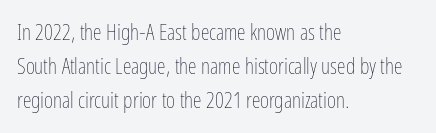
Q: Is the text bold? A: No.
Q: Is the text italic (slanted)? A: No, it is upright.
Q: Is the text underlined? A: No.
Q: How is the paragraph aligned? A: Left-aligned.
Q: Is the spacing between letters normal or unusually wide? A: Normal.
Q: Is the spacing between lines tight, normal or loose? A: Normal.
